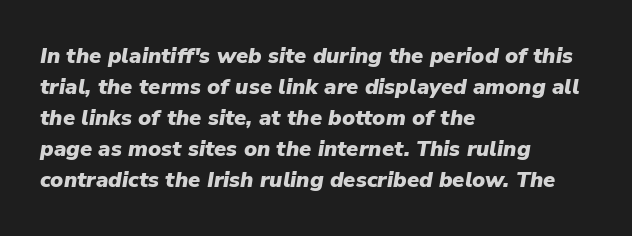
The image shows 22 px bold type, italic (leaning right); set left-aligned, normal line spacing (1.41x), normal letter spacing, not underlined.
